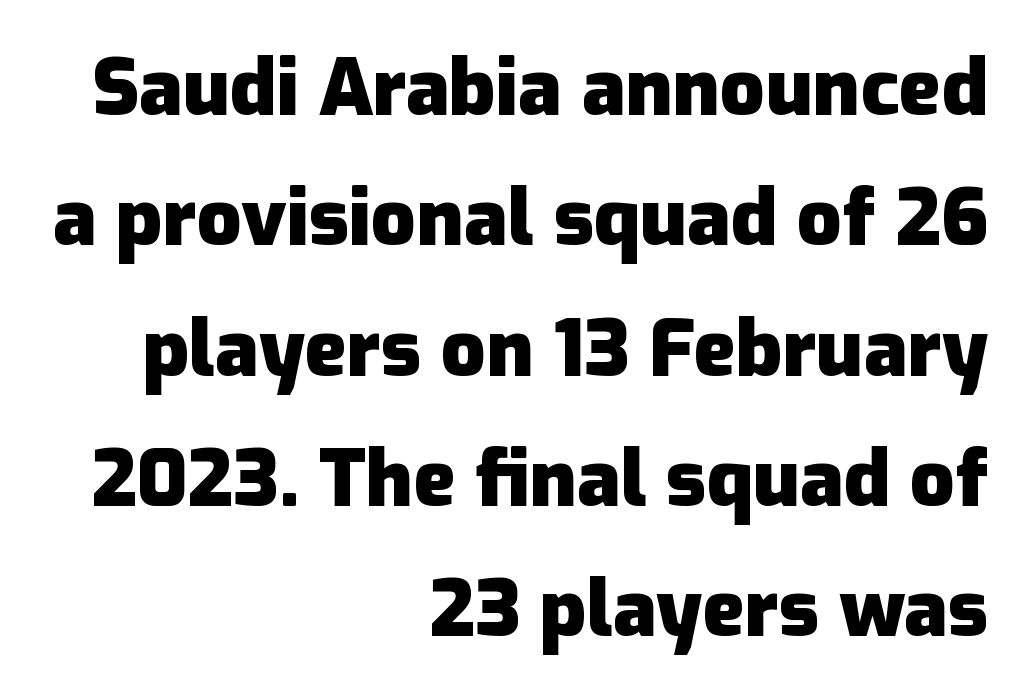
{"serif": "no", "italic": "no", "bold": "yes", "weight": "heavy", "width": "normal", "stroke_contrast": "low", "x_height": "medium", "monospaced": "no", "underline": "no", "align": "right", "line_spacing": "normal", "line_spacing_ratio": 1.65, "letter_spacing": "normal", "letter_spacing_em": 0.0, "glyph_px": 79}
